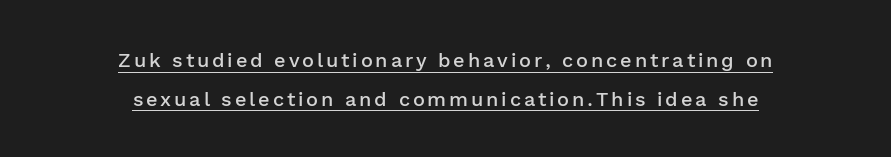
The lettering holds an erect, upright posture throughout. The rendering uses a semibold face; strokes are thickened but not to full bold. Glance below the letters and you will spot a drawn line. One glance says open: line gaps are wider than usual. Typeset on center — no edge is straight.
